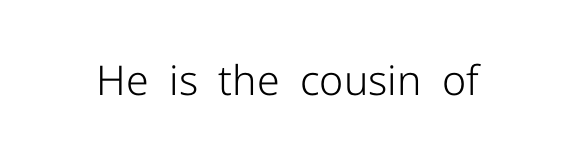
The image shows 41 px light sans-serif type, upright; set normal letter spacing, not underlined; low stroke contrast and a medium x-height.
